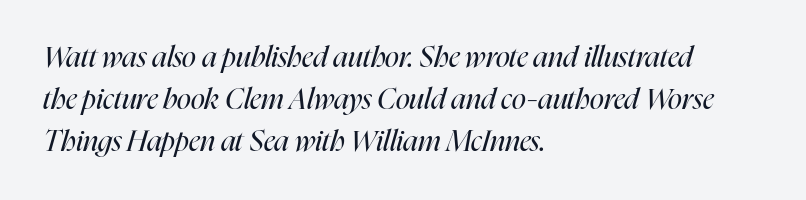
Q: Is the text bold? A: No.
Q: Is the text italic (slanted)? A: Yes, it leans right by about 16 degrees.
Q: Is the text underlined? A: No.
Q: How is the paragraph aligned? A: Left-aligned.
Q: Is the spacing between letters normal or unusually wide? A: Normal.
Q: Is the spacing between lines tight, normal or loose? A: Normal.
Q: Width (condensed, normal, or wide)? A: Condensed.
Q: Stroke contrast? A: High.
Q: x-height? A: Medium.
Q: Monospaced? A: No.
